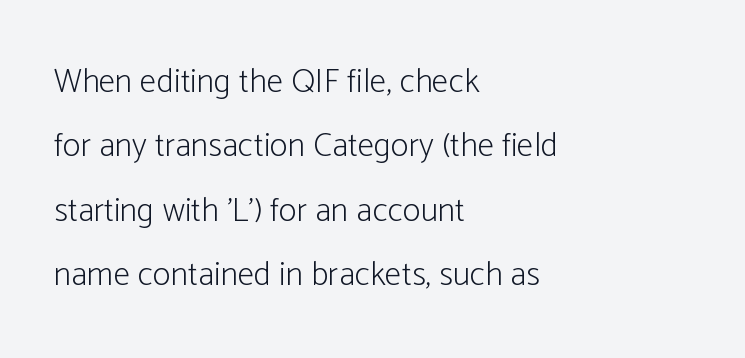
The image shows 34 px light, condensed sans-serif type, upright; set left-aligned, line spacing 1.89x, normal letter spacing, not underlined; low stroke contrast and a medium x-height.
